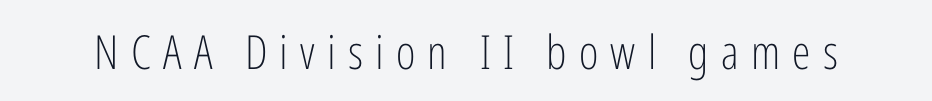
{"serif": "no", "italic": "no", "bold": "no", "weight": "light", "width": "condensed", "stroke_contrast": "low", "x_height": "medium", "monospaced": "no", "underline": "no", "letter_spacing": "wide", "letter_spacing_em": 0.26, "glyph_px": 47}
